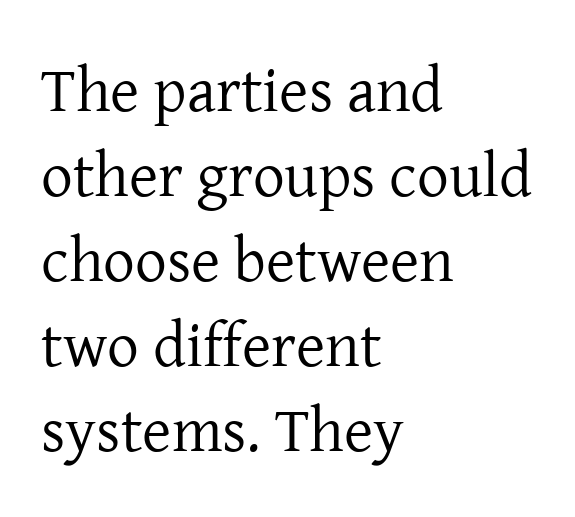
The image shows 63 px regular-weight serif type, upright; set left-aligned, normal line spacing (1.35x), normal letter spacing, not underlined; low stroke contrast and a medium x-height.
